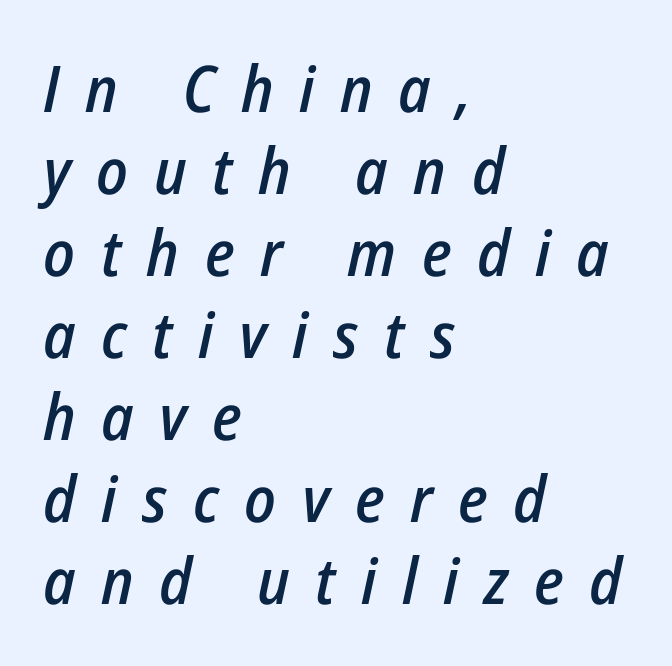
Q: Is the text bold? A: Semi-bold.
Q: Is the text italic (slanted)? A: Yes, it leans right by about 12 degrees.
Q: Is the text underlined? A: No.
Q: How is the paragraph aligned? A: Left-aligned.
Q: Is the spacing between letters normal or unusually wide? A: Unusually wide.
Q: Is the spacing between lines tight, normal or loose? A: Normal.
Q: Width (condensed, normal, or wide)? A: Condensed.
Q: Stroke contrast? A: Low.
Q: x-height? A: Medium.
Q: Monospaced? A: No.
